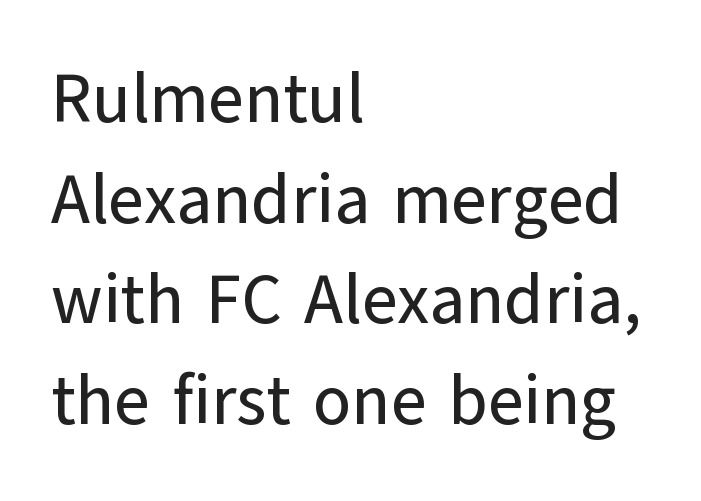
What kind of face is this? One without serifs — a sans. No italicization has been applied; the sample stays upright. A typesetter would call this proportional, since set widths differ per character. Default kerning and tracking; the words read as compact shapes. Regular leading.
